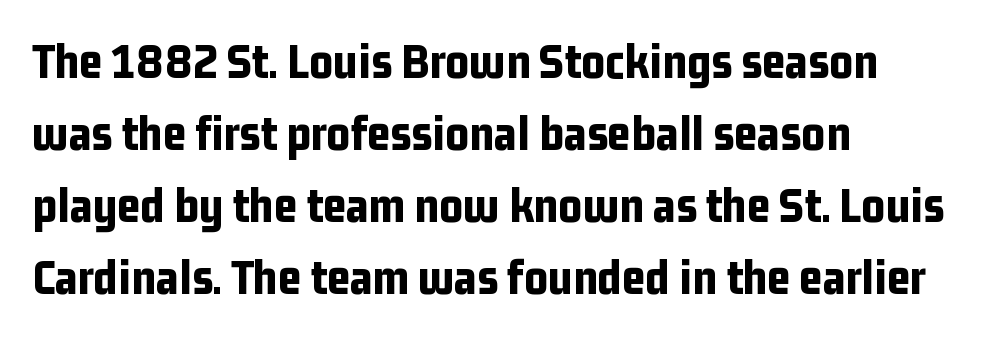
Italic: no, the glyphs are upright roman. The rendering anchors every line to the left-hand side. Reading down the column, the eye jumps a familiar distance to each next line. The space directly below the letters is spotless.
